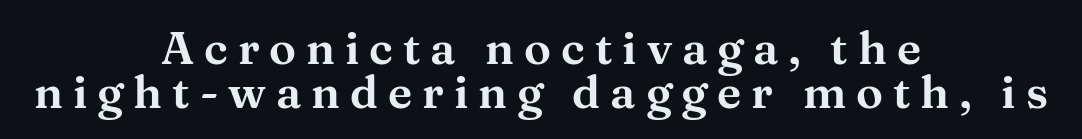
The image shows 45 px wide serif type, upright; set centered, tight line spacing (0.97x), unusually wide letter spacing (+0.22 em), not underlined; medium stroke contrast and a medium x-height.
